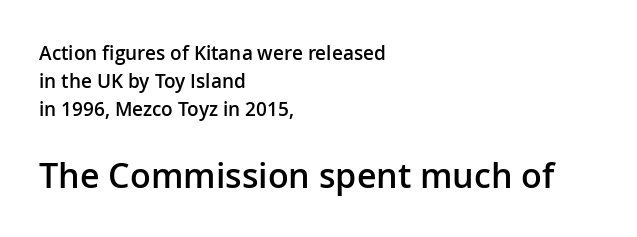
These lines sit exactly where default settings would place them. Each word holds together tightly as a unit, with standard inter-letter gaps. Any mark beneath the type? The region is blank. Type size steps up from the first block to the second. Line starts are locked; line ends wander. Does the lettering tilt? It doesn't — this is upright.
